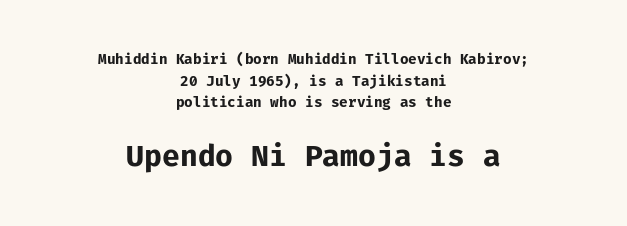
{"serif": "no", "italic": "no", "bold": "yes", "weight": "bold", "width": "normal", "stroke_contrast": "low", "x_height": "medium", "monospaced": "yes", "underline": "no", "align": "center", "line_spacing": "normal", "line_spacing_ratio": 1.54, "letter_spacing": "normal", "letter_spacing_em": 0.0, "larger_block": "second", "size_ratio": 2.07, "glyph_px": 29}
